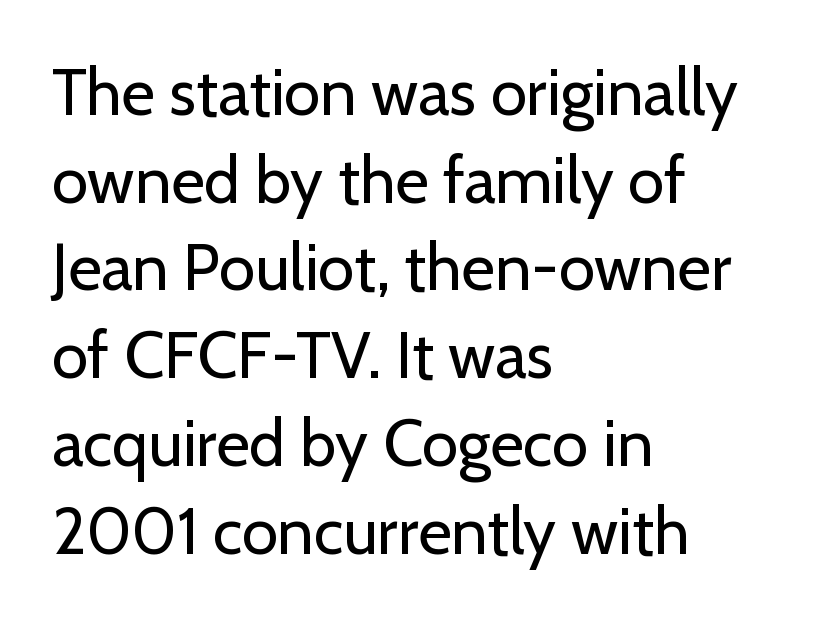
{"serif": "no", "italic": "no", "bold": "no", "weight": "regular", "width": "normal", "stroke_contrast": "low", "x_height": "medium", "monospaced": "no", "underline": "no", "align": "left", "line_spacing": "normal", "line_spacing_ratio": 1.35, "letter_spacing": "normal", "letter_spacing_em": 0.0, "glyph_px": 65}
